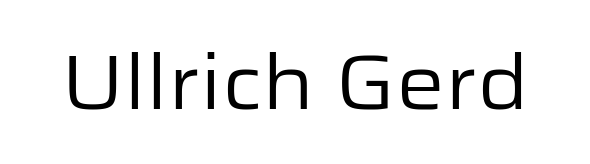
Q: Is the text bold? A: No.
Q: Is the text italic (slanted)? A: No, it is upright.
Q: Is the typeface a serif or a sans-serif typeface? A: Sans-serif.
Q: Is the text underlined? A: No.
Q: Is the spacing between letters normal or unusually wide? A: Normal.
Q: Width (condensed, normal, or wide)? A: Normal.
Q: Stroke contrast? A: Low.
Q: x-height? A: Medium.
Q: Monospaced? A: No.
